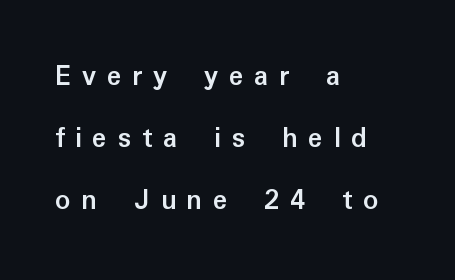
Q: Is the text bold? A: Yes.
Q: Is the text italic (slanted)? A: No, it is upright.
Q: Is the typeface a serif or a sans-serif typeface? A: Sans-serif.
Q: Is the text underlined? A: No.
Q: How is the paragraph aligned? A: Left-aligned.
Q: Is the spacing between letters normal or unusually wide? A: Unusually wide.
Q: Is the spacing between lines tight, normal or loose? A: Loose.
Q: Width (condensed, normal, or wide)? A: Normal.
Q: Stroke contrast? A: Low.
Q: x-height? A: Medium.
Q: Monospaced? A: No.
